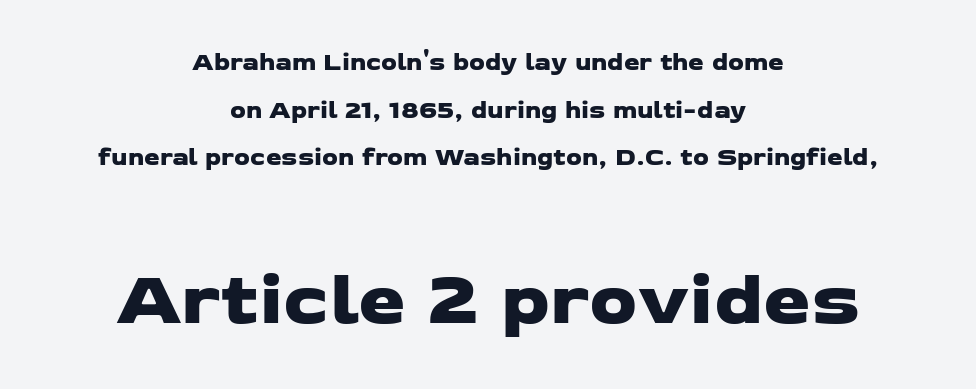
{"serif": "no", "width": "wide", "stroke_contrast": "low", "x_height": "medium", "monospaced": "no", "underline": "no", "align": "center", "line_spacing": "loose", "line_spacing_ratio": 1.91, "letter_spacing": "normal", "letter_spacing_em": 0.0, "larger_block": "second", "size_ratio": 3.04, "glyph_px": 76}
